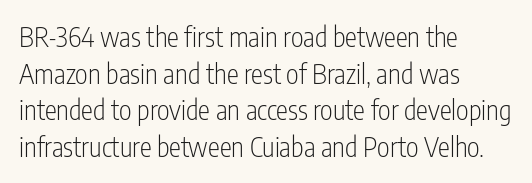
The image shows 27 px text type, upright; set left-aligned, normal line spacing (1.36x), normal letter spacing, not underlined.
